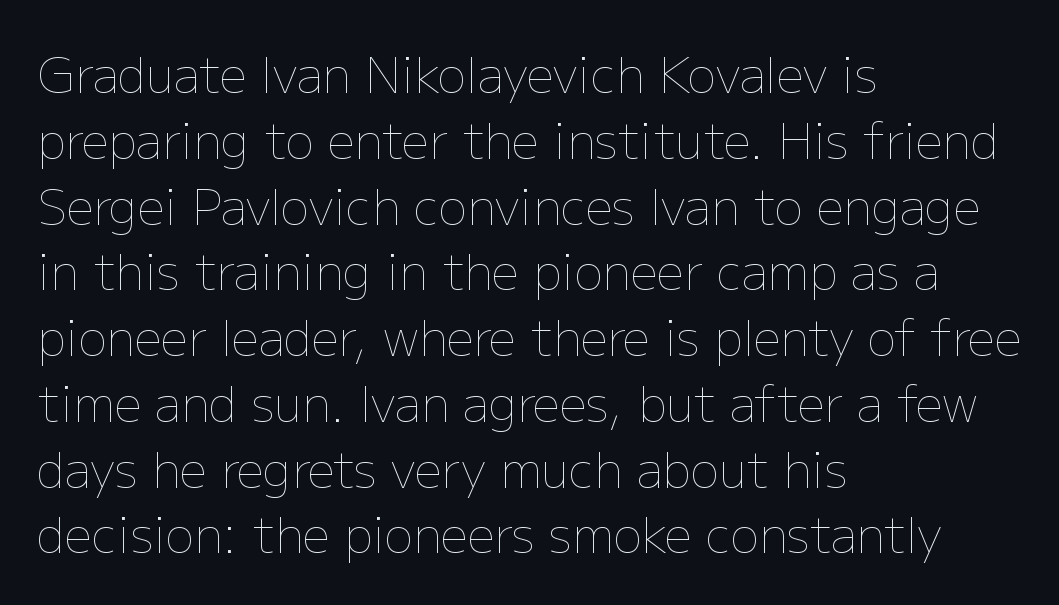
Each line starts at the same left margin while the right side varies. The face looks like a standard text weight, possibly lighter. You could not count columns in this text — the font is proportionally spaced. The letters stand straight up with perfectly vertical stems. Lines of text with bare space underneath. Look at the tracking — it's just the regular setting, nothing added.
